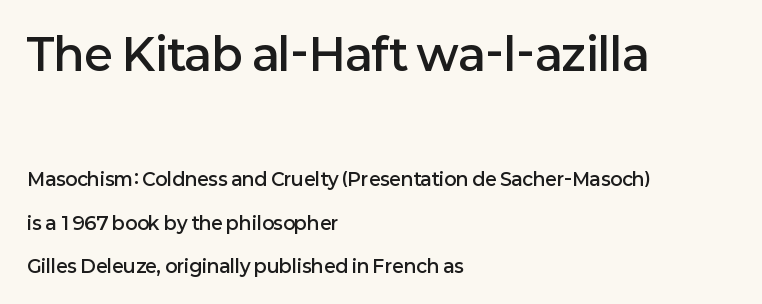
The image shows 44 px semibold sans-serif type, upright; set left-aligned, loose line spacing (2.41x), normal letter spacing, not underlined; the first (top) block is 2.44x larger; low stroke contrast and a medium x-height.
